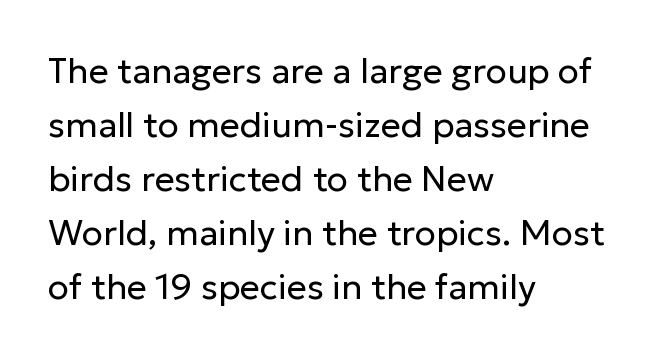
The glyphs are unaccompanied by any horizontal stroke below them. Regarding serifs, this sample does without them. The designer left line spacing at the default. What stands out about the letter spacing? Nothing — it is the standard amount. Each letter keeps its own natural width here, so spacing adapts to shape. These lines stack with their left ends in a neat column.
